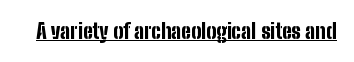
Q: Is the text bold? A: Yes.
Q: Is the text italic (slanted)? A: No, it is upright.
Q: Is the text underlined? A: Yes.
Q: Is the spacing between letters normal or unusually wide? A: Normal.
